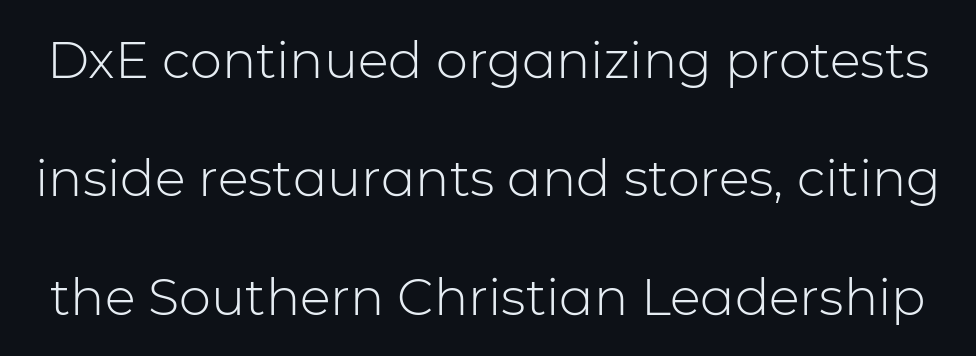
The image shows 51 px light sans-serif type, upright; set loose line spacing (2.32x), normal letter spacing, not underlined; low stroke contrast and a medium x-height.
